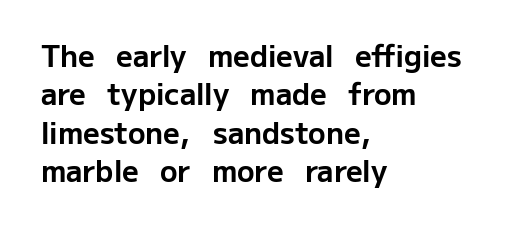
The image shows 29 px bold sans-serif type, upright; set left-aligned, normal line spacing (1.32x), normal letter spacing, not underlined; low stroke contrast and a medium x-height.
